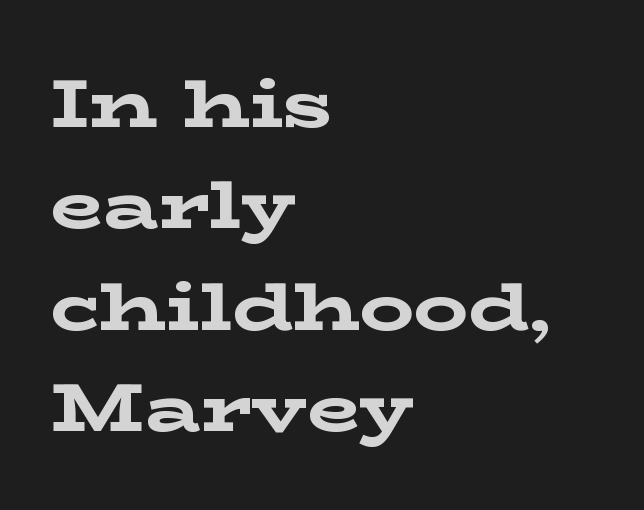
Q: Is the text bold? A: Yes.
Q: Is the text italic (slanted)? A: No, it is upright.
Q: Is the typeface a serif or a sans-serif typeface? A: Serif.
Q: Is the text underlined? A: No.
Q: How is the paragraph aligned? A: Left-aligned.
Q: Is the spacing between letters normal or unusually wide? A: Normal.
Q: Is the spacing between lines tight, normal or loose? A: Normal.
Q: Width (condensed, normal, or wide)? A: Wide.
Q: Stroke contrast? A: Low.
Q: x-height? A: Medium.
Q: Monospaced? A: No.
